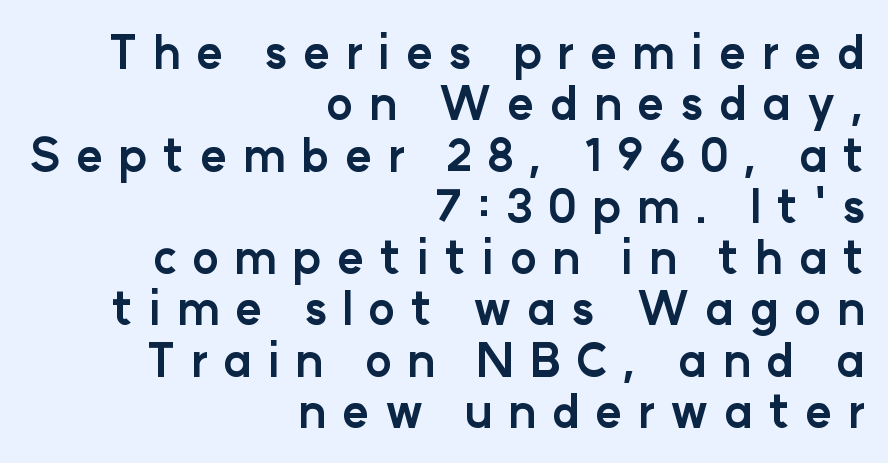
The image shows 45 px bold sans-serif type, upright; set right-aligned, tight line spacing (1.14x), unusually wide letter spacing (+0.34 em), not underlined; low stroke contrast and a medium x-height.
